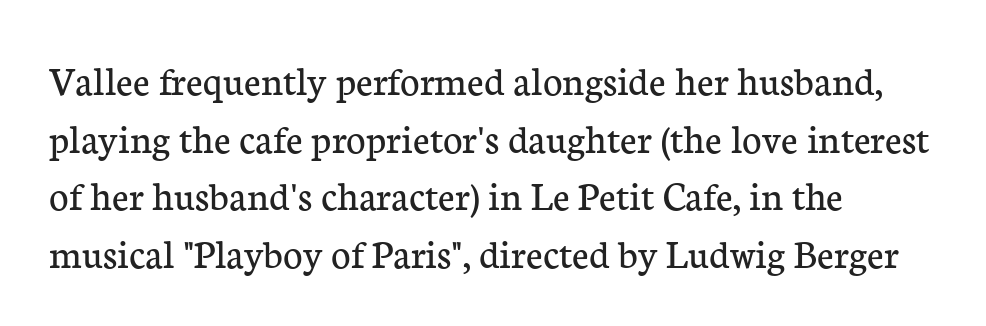
The image shows 42 px regular-weight serif type, upright; set left-aligned, normal line spacing (1.37x), normal letter spacing, not underlined; low stroke contrast and a medium x-height.
